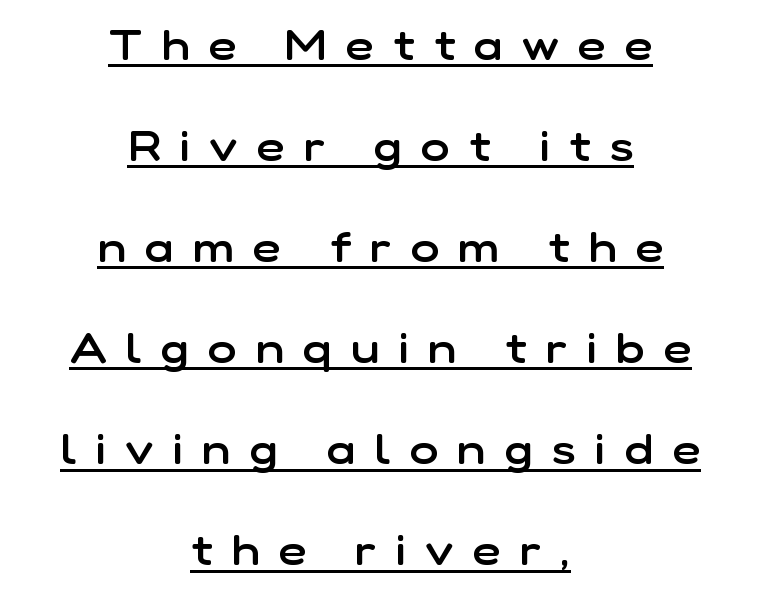
Q: Is the text bold? A: Semi-bold.
Q: Is the text italic (slanted)? A: No, it is upright.
Q: Is the typeface a serif or a sans-serif typeface? A: Sans-serif.
Q: Is the text underlined? A: Yes.
Q: How is the paragraph aligned? A: Centered.
Q: Is the spacing between letters normal or unusually wide? A: Unusually wide.
Q: Is the spacing between lines tight, normal or loose? A: Loose.
Q: Width (condensed, normal, or wide)? A: Normal.
Q: Stroke contrast? A: Low.
Q: x-height? A: Medium.
Q: Monospaced? A: No.
